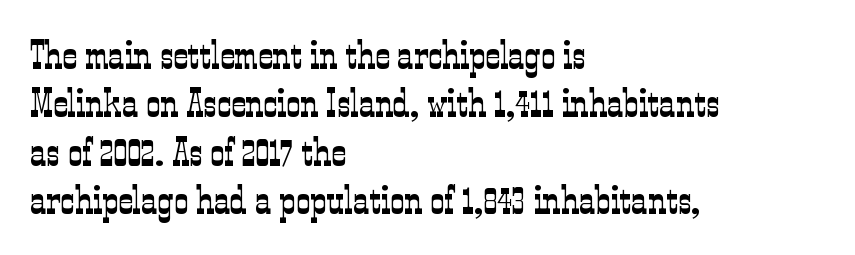
The image shows 40 px light, condensed serif type, upright; set left-aligned, line spacing 1.21x, normal letter spacing, not underlined; low stroke contrast and a medium x-height.
